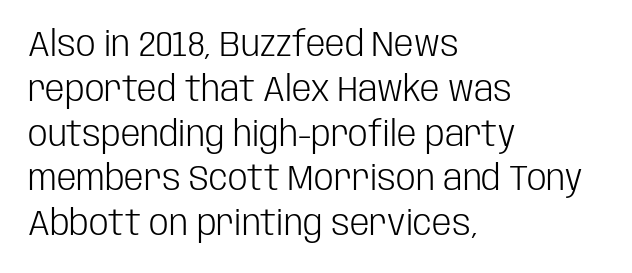
The string is rendered with underlining switched off. The line texture is even and compact thanks to regular tracking. Notice how the passage keeps a crisp vertical edge on the left only. This sample uses an upright cut, with every glyph sitting square on the baseline. The letterforms sit at book weight or below. In terms of leading, this rendering sits right in the middle.
